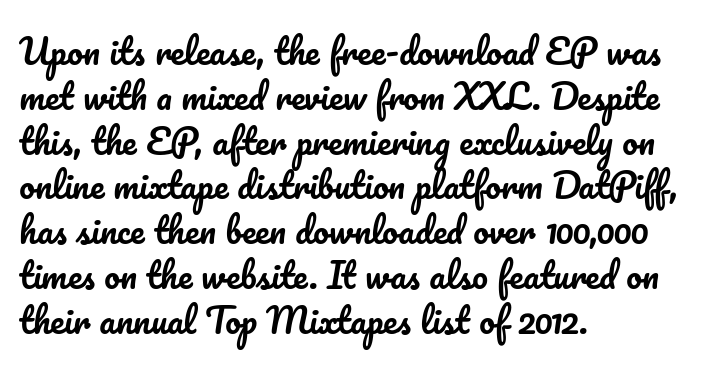
Q: Is the text italic (slanted)? A: Yes.
Q: Is the text underlined? A: No.
Q: How is the paragraph aligned? A: Left-aligned.
Q: Is the spacing between letters normal or unusually wide? A: Normal.
Q: Is the spacing between lines tight, normal or loose? A: Normal.
Q: Width (condensed, normal, or wide)? A: Normal.
Q: Stroke contrast? A: Low.
Q: x-height? A: Small.
Q: Monospaced? A: No.
